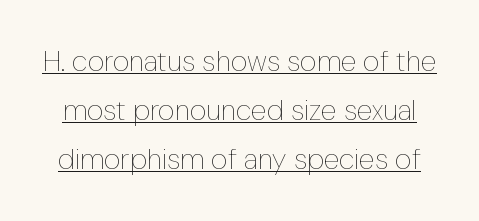
Nothing heavy about these letters — not bold at all. Looks like someone drew a line under every word here. Between one letter and the next there's only the usual sliver of space. Honestly, the row spacing looks completely unremarkable.
